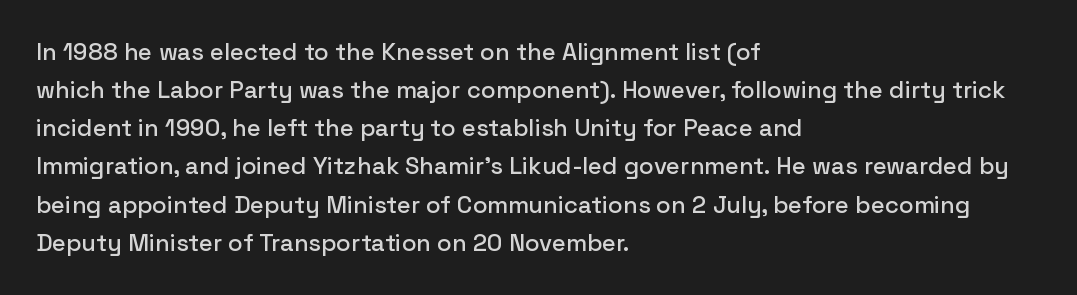
Q: Is the text italic (slanted)? A: No, it is upright.
Q: Is the text underlined? A: No.
Q: How is the paragraph aligned? A: Left-aligned.
Q: Is the spacing between letters normal or unusually wide? A: Normal.
Q: Is the spacing between lines tight, normal or loose? A: Normal.
